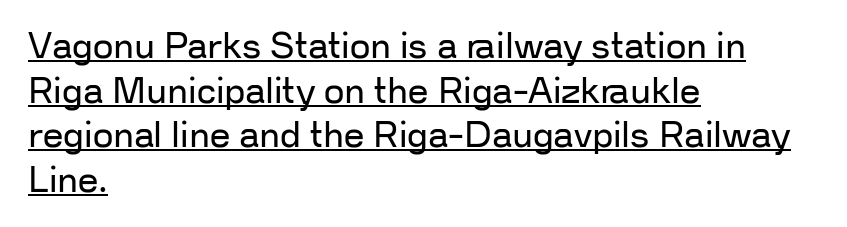
{"serif": "no", "italic": "no", "bold": "no", "weight": "regular", "width": "normal", "stroke_contrast": "low", "x_height": "medium", "monospaced": "no", "underline": "yes", "align": "left", "line_spacing_ratio": 1.24, "letter_spacing": "normal", "letter_spacing_em": 0.0, "glyph_px": 36}
